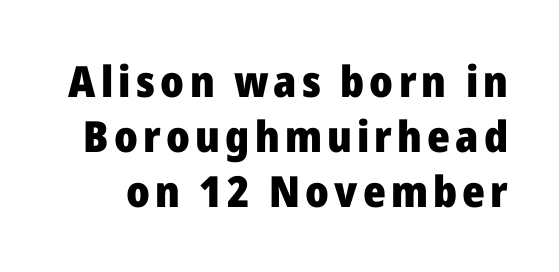
The image shows 43 px heavy sans-serif type, upright; set normal line spacing (1.28x), not underlined; low stroke contrast and a medium x-height.
